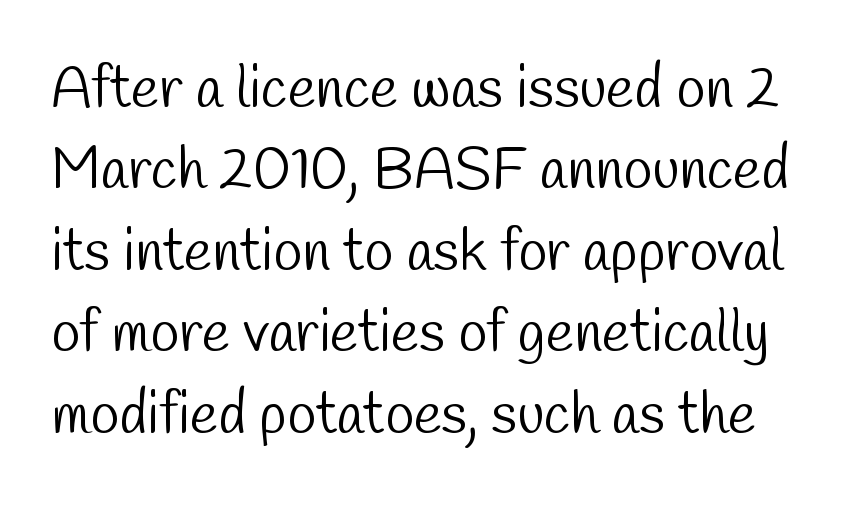
{"serif": "no", "bold": "no", "weight": "light", "width": "condensed", "stroke_contrast": "low", "x_height": "medium", "monospaced": "no", "underline": "no", "line_spacing": "normal", "line_spacing_ratio": 1.38, "letter_spacing": "normal", "letter_spacing_em": 0.0, "glyph_px": 59}
